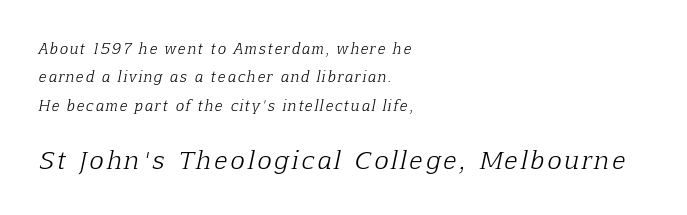
The image shows 24 px text type, italic (leaning right); set left-aligned, loose line spacing (2.02x), not underlined; the second (bottom) block is 1.71x larger.
